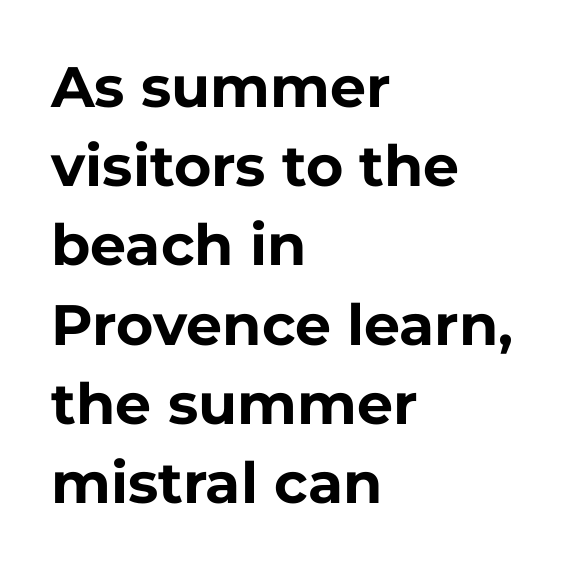
{"serif": "no", "italic": "no", "bold": "yes", "weight": "bold", "width": "normal", "stroke_contrast": "low", "x_height": "medium", "monospaced": "no", "underline": "no", "align": "left", "line_spacing": "normal", "line_spacing_ratio": 1.39, "letter_spacing": "normal", "letter_spacing_em": 0.0, "glyph_px": 57}
